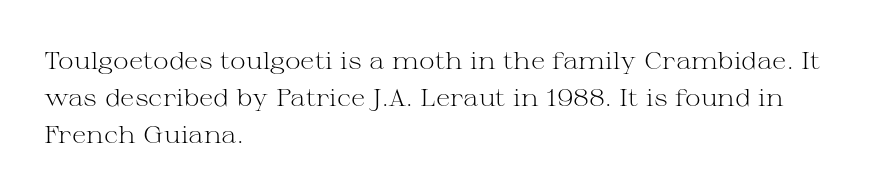
{"italic": "no", "bold": "no", "underline": "no", "align": "left", "line_spacing": "normal", "line_spacing_ratio": 1.54, "letter_spacing": "normal", "letter_spacing_em": 0.0, "glyph_px": 24}
